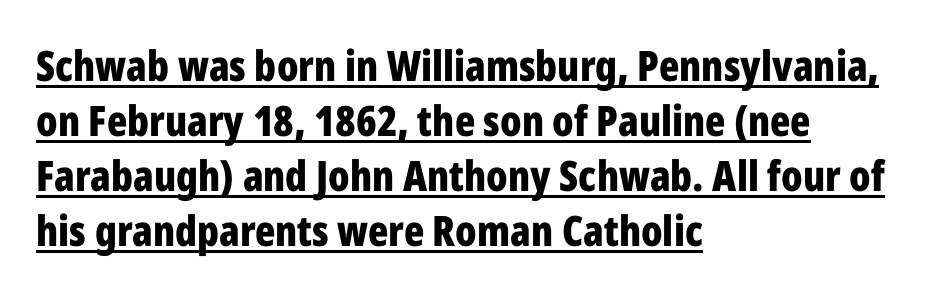
The image shows 42 px bold, condensed sans-serif type, upright; set left-aligned, normal line spacing (1.31x), normal letter spacing, underlined; low stroke contrast and a medium x-height.
